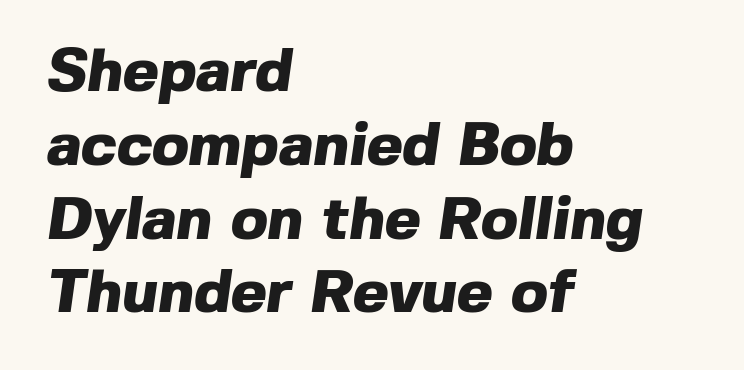
Words float on clear page, feet unadorned. The characters look thick and weighty, a clear bold. Serif or sans? Sans — the stroke terminals are bare. Character widths vary here, with narrow letters taking less room than wide ones. Short note: letters normally spaced. All the whitespace from short lines collects on the right.
